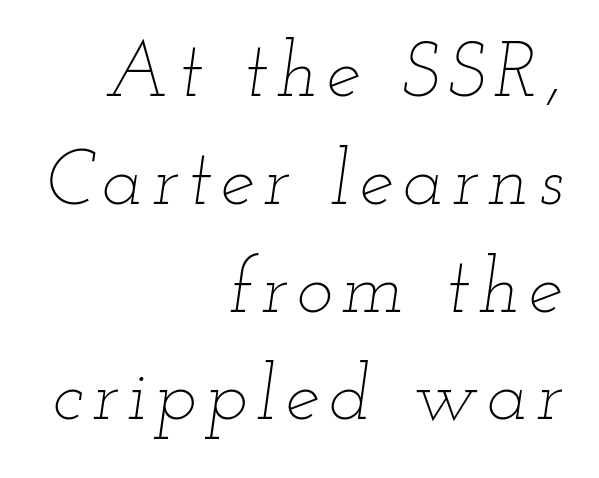
The image shows 77 px thin, wide type, italic (leaning right); set right-aligned, normal line spacing (1.4x), not underlined; low stroke contrast and a small x-height.
